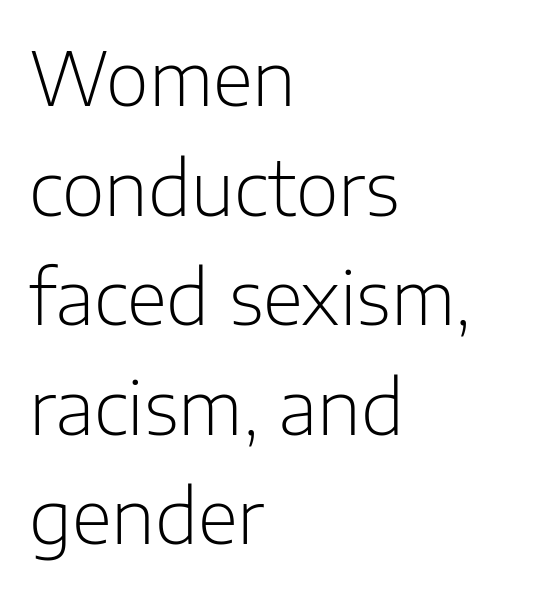
The image shows 74 px light sans-serif type, upright; set left-aligned, normal line spacing (1.48x), normal letter spacing, not underlined; low stroke contrast and a medium x-height.
